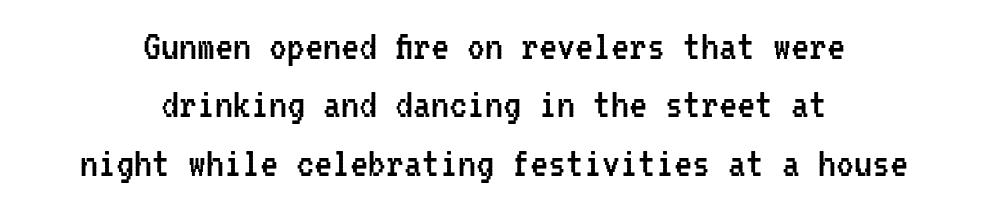
The image shows 45 px regular-weight, condensed sans-serif type, upright, monospaced; set centered, normal line spacing (1.3x), normal letter spacing, not underlined; low stroke contrast and a medium x-height.
